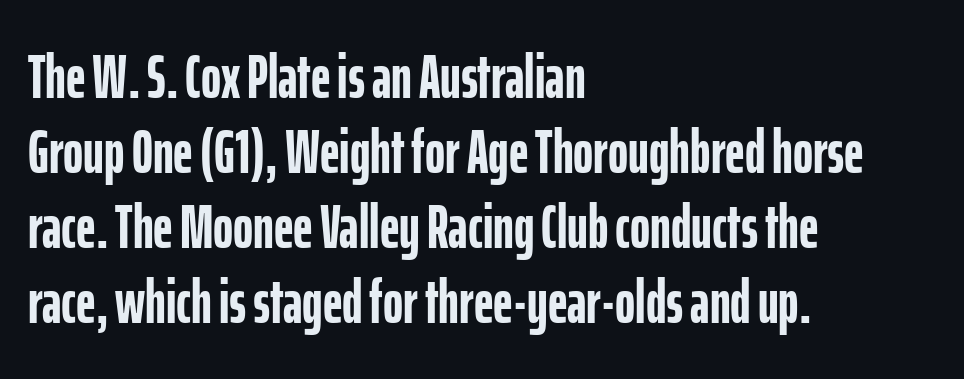
Q: Is the text bold? A: Yes.
Q: Is the text italic (slanted)? A: No, it is upright.
Q: Is the typeface a serif or a sans-serif typeface? A: Sans-serif.
Q: Is the text underlined? A: No.
Q: How is the paragraph aligned? A: Left-aligned.
Q: Is the spacing between letters normal or unusually wide? A: Normal.
Q: Width (condensed, normal, or wide)? A: Condensed.
Q: Stroke contrast? A: Low.
Q: x-height? A: Medium.
Q: Monospaced? A: No.
